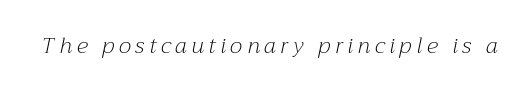
Q: Is the text bold? A: No.
Q: Is the text italic (slanted)? A: Yes, it leans right by about 12 degrees.
Q: Is the text underlined? A: No.
Q: Is the spacing between letters normal or unusually wide? A: Unusually wide.
